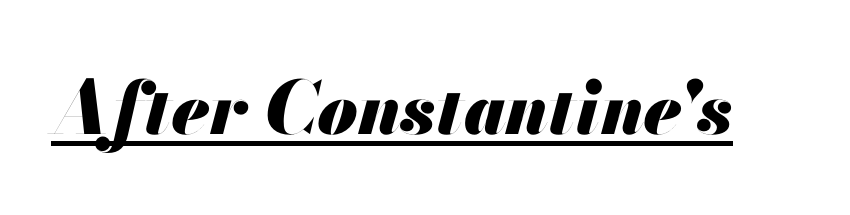
Q: Is the text bold? A: Yes.
Q: Is the text italic (slanted)? A: Yes, it leans right by about 13 degrees.
Q: Is the text underlined? A: Yes.
Q: Is the spacing between letters normal or unusually wide? A: Normal.
Q: Width (condensed, normal, or wide)? A: Normal.
Q: Stroke contrast? A: Medium.
Q: x-height? A: Small.
Q: Monospaced? A: No.
